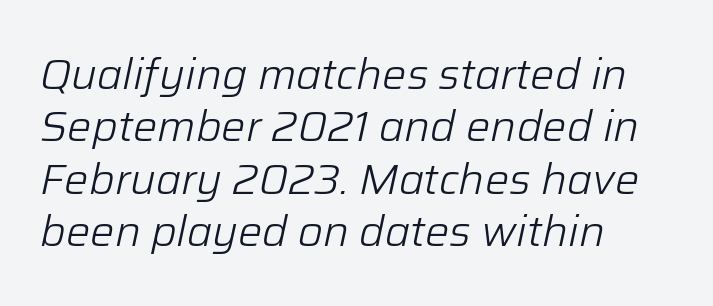
The passage shown is not underscored anywhere. Does the lettering tilt? It does — this is italic. The tracking reads as untouched default to a designer's eye. Here the designer chose a conventional face with non-uniform glyph widths.
